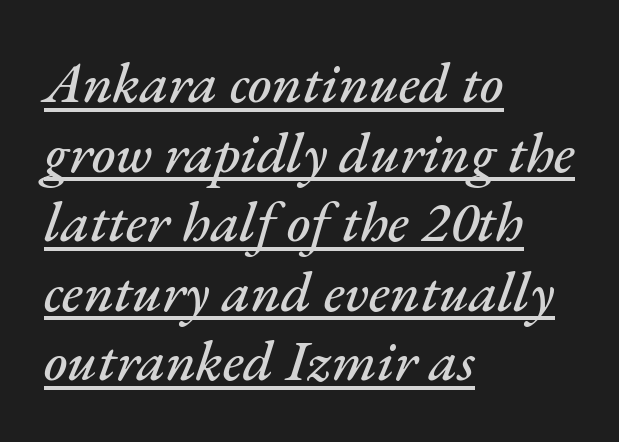
{"italic": "yes", "lean": "right", "slant_degrees": 17, "width": "normal", "stroke_contrast": "medium", "x_height": "small", "monospaced": "no", "underline": "yes", "align": "left", "line_spacing_ratio": 1.22, "letter_spacing": "normal", "letter_spacing_em": 0.0, "glyph_px": 57}
